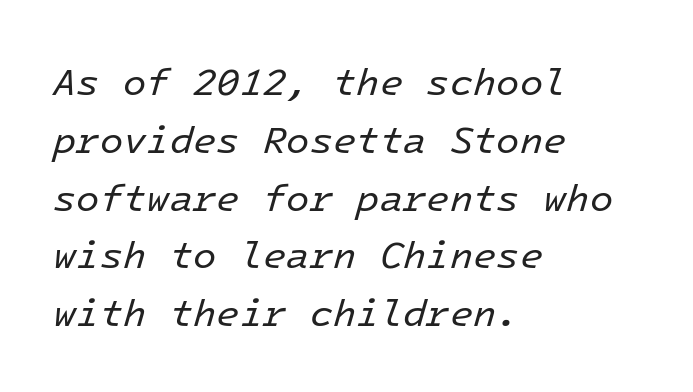
{"italic": "yes", "lean": "right", "slant_degrees": 16, "bold": "no", "weight": "regular", "width": "normal", "stroke_contrast": "low", "x_height": "medium", "monospaced": "yes", "underline": "no", "align": "left", "line_spacing": "normal", "line_spacing_ratio": 1.52, "letter_spacing": "normal", "letter_spacing_em": 0.0, "glyph_px": 38}
